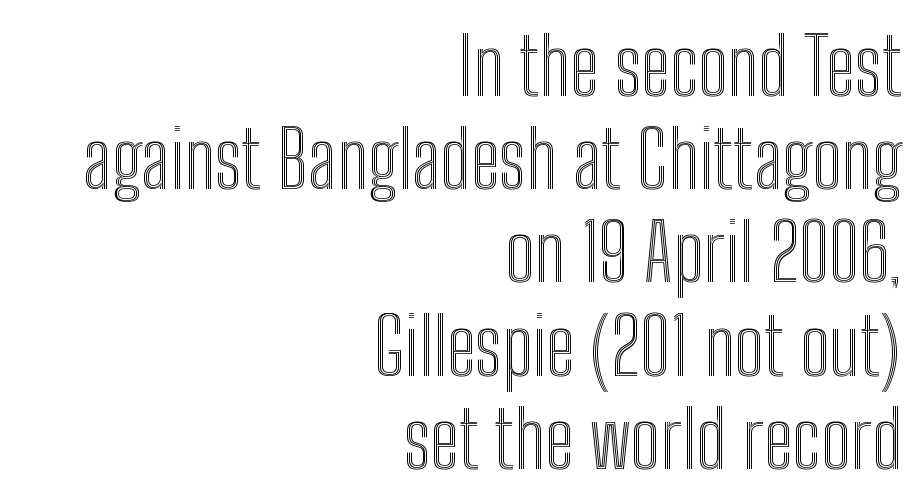
{"italic": "no", "width": "condensed", "x_height": "medium", "monospaced": "no", "underline": "no", "align": "right", "line_spacing_ratio": 1.18, "letter_spacing": "normal", "letter_spacing_em": 0.0, "glyph_px": 79}
